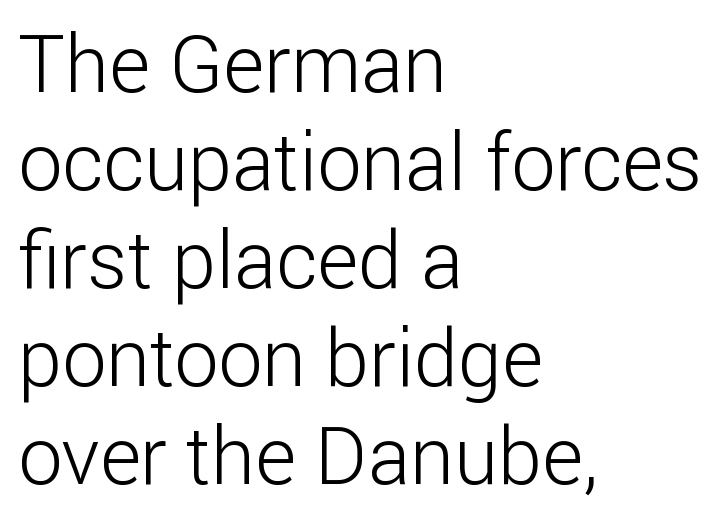
Q: Is the text bold? A: No.
Q: Is the text italic (slanted)? A: No, it is upright.
Q: Is the typeface a serif or a sans-serif typeface? A: Sans-serif.
Q: Is the text underlined? A: No.
Q: How is the paragraph aligned? A: Left-aligned.
Q: Is the spacing between letters normal or unusually wide? A: Normal.
Q: Width (condensed, normal, or wide)? A: Normal.
Q: Stroke contrast? A: Low.
Q: x-height? A: Medium.
Q: Monospaced? A: No.
